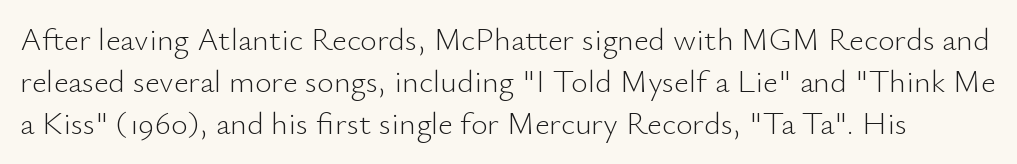
Q: Is the text bold? A: No.
Q: Is the text italic (slanted)? A: No, it is upright.
Q: Is the typeface a serif or a sans-serif typeface? A: Sans-serif.
Q: Is the text underlined? A: No.
Q: Is the spacing between letters normal or unusually wide? A: Normal.
Q: Is the spacing between lines tight, normal or loose? A: Normal.
Q: Width (condensed, normal, or wide)? A: Normal.
Q: Stroke contrast? A: Low.
Q: x-height? A: Small.
Q: Monospaced? A: No.
